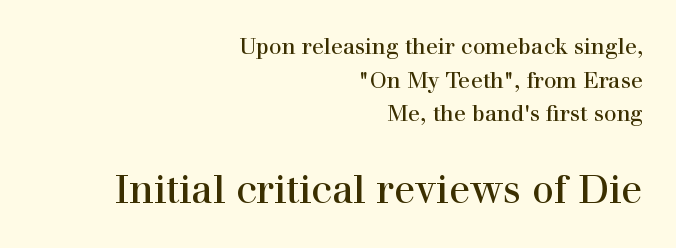
The image shows 39 px regular-weight serif type, upright; set right-aligned, normal line spacing (1.53x), normal letter spacing, not underlined; the second (bottom) block is 1.77x larger; high stroke contrast and a medium x-height.
